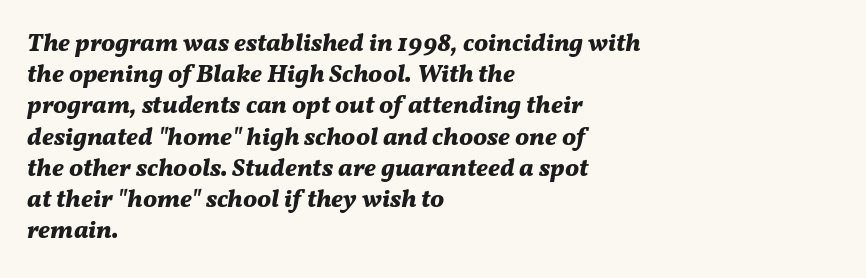
The space beneath each line is pristine and unruled. Reading down the column, the eye jumps a familiar distance to each next line. When letters slant like this, we call the style italic. Heavy, bold letterforms. The letterforms sit shoulder to shoulder at normal distance.
